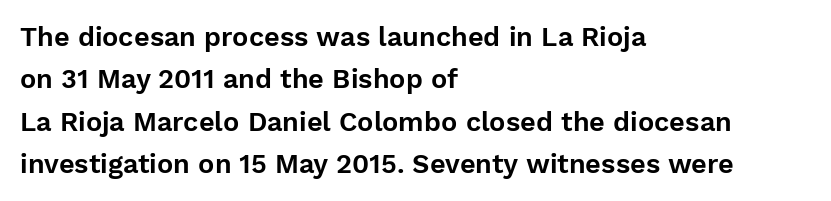
Successive baselines arrive at the customary interval. Tall strokes in this sample are plumb rather than angled. Where is the straight margin? On the left. Lines of text with bare space underneath. Each word holds together tightly as a unit, with standard inter-letter gaps.
